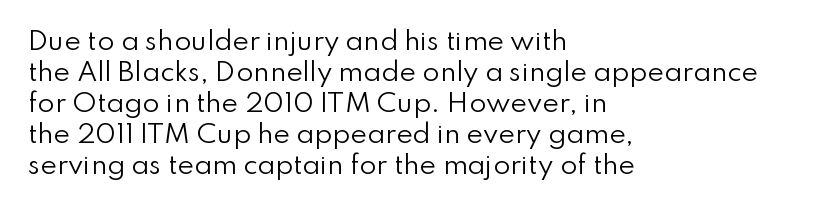
A light-to-regular cut is what we see here. Clear beneath every line of the passage. Vertical strokes here are truly vertical. The passage shown has conventional tracking throughout. Leftover space on each line is placed entirely after the last word.
